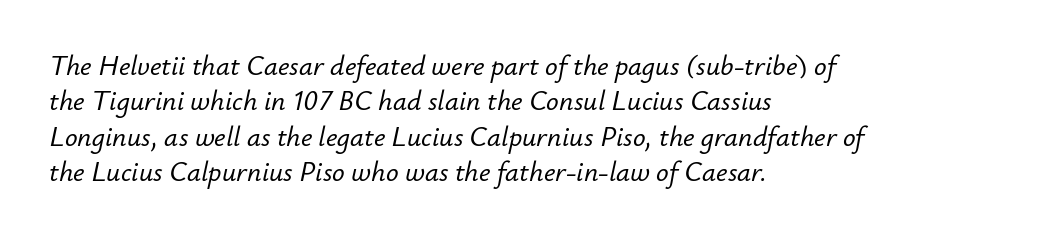
Q: Is the text italic (slanted)? A: Yes, it leans right by about 12 degrees.
Q: Is the text underlined? A: No.
Q: How is the paragraph aligned? A: Left-aligned.
Q: Is the spacing between letters normal or unusually wide? A: Normal.
Q: Is the spacing between lines tight, normal or loose? A: Normal.
Q: Width (condensed, normal, or wide)? A: Normal.
Q: Stroke contrast? A: Low.
Q: x-height? A: Small.
Q: Monospaced? A: No.
